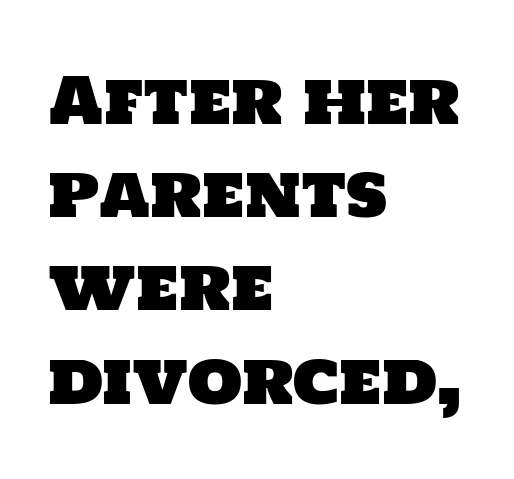
Each letter keeps its own natural width here, so spacing adapts to shape. Caption: standard tracking, unaltered. The characters display no serif detailing; their extremities are plain. Decoration check: the copy has no underline. The leading is moderate, giving the passage an even texture. Short and long lines alike share a common starting point at left.
